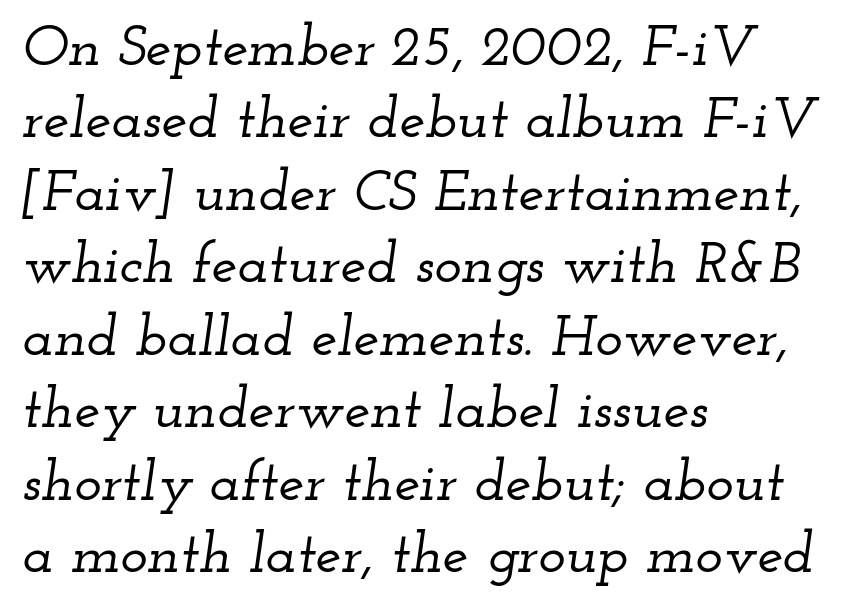
The image shows 58 px wide serif type, italic (leaning right); set left-aligned, normal line spacing (1.25x), normal letter spacing, not underlined; low stroke contrast and a small x-height.
